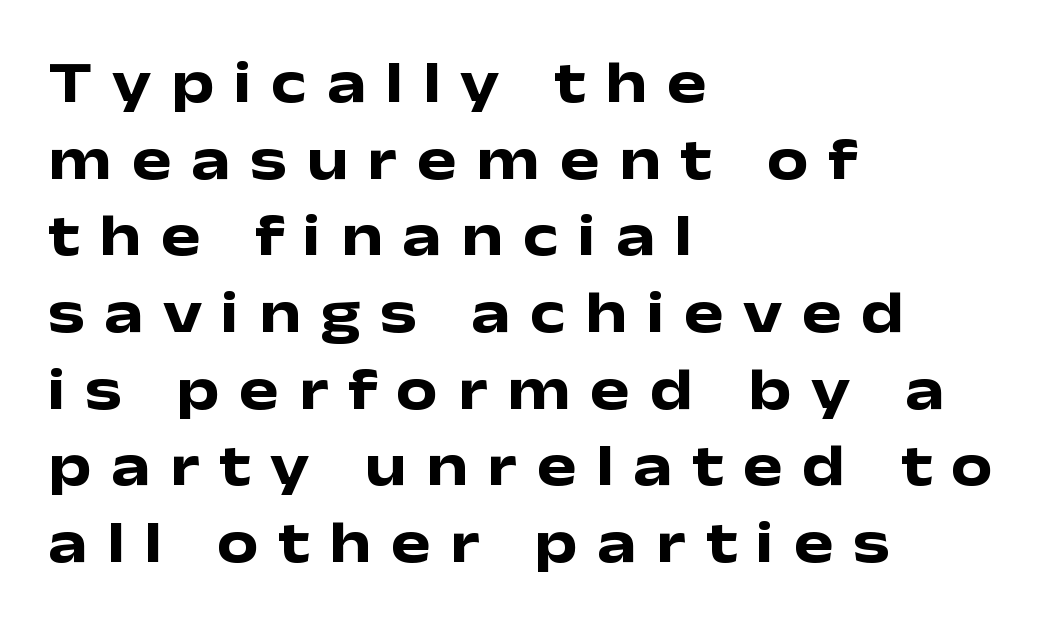
The image shows 59 px heavy, wide sans-serif type, upright; set left-aligned, normal line spacing (1.3x), unusually wide letter spacing (+0.33 em), not underlined; low stroke contrast and a medium x-height.
